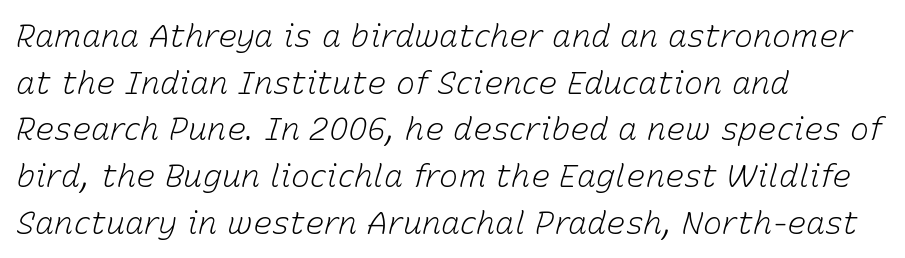
{"italic": "yes", "lean": "right", "slant_degrees": 15, "bold": "no", "weight": "light", "width": "normal", "stroke_contrast": "low", "x_height": "medium", "monospaced": "no", "underline": "no", "align": "left", "line_spacing": "normal", "line_spacing_ratio": 1.46, "letter_spacing": "normal", "letter_spacing_em": 0.0, "glyph_px": 32}
